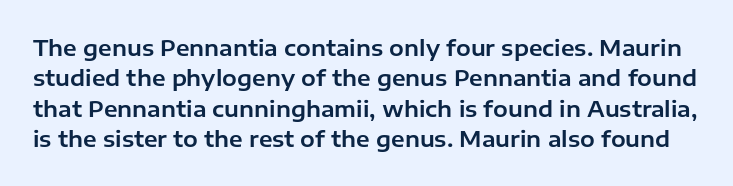
The image shows 22 px text type, upright; set normal line spacing (1.38x), normal letter spacing, not underlined.
